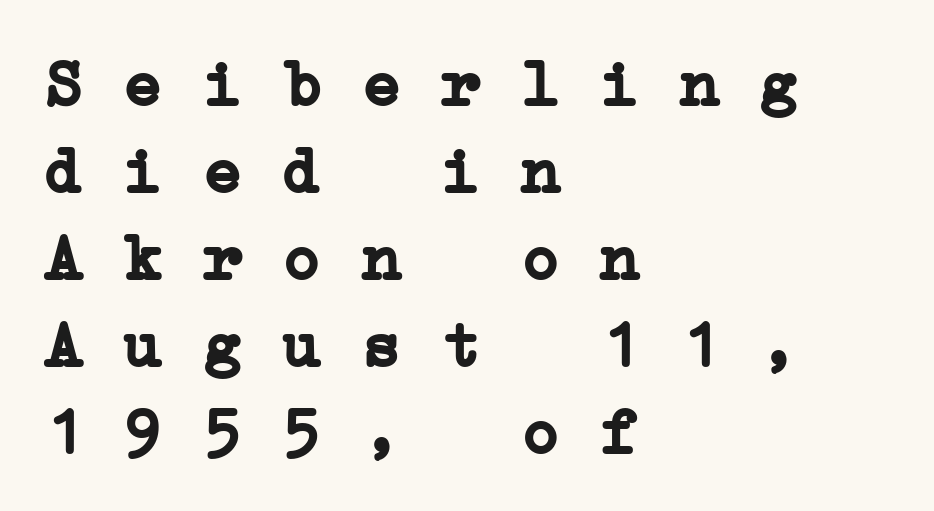
Q: Is the text bold? A: Yes.
Q: Is the typeface a serif or a sans-serif typeface? A: Serif.
Q: Is the text underlined? A: No.
Q: How is the paragraph aligned? A: Left-aligned.
Q: Is the spacing between letters normal or unusually wide? A: Normal.
Q: Is the spacing between lines tight, normal or loose? A: Normal.
Q: Width (condensed, normal, or wide)? A: Wide.
Q: Stroke contrast? A: Low.
Q: x-height? A: Medium.
Q: Monospaced? A: Yes.
